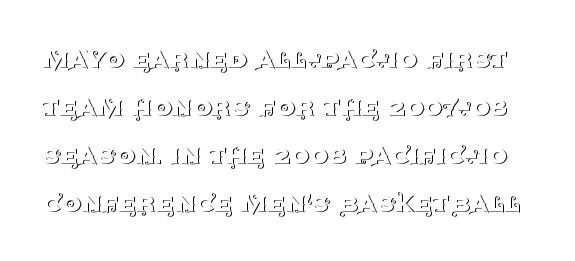
Q: Is the text bold? A: No.
Q: Is the text italic (slanted)? A: No, it is upright.
Q: Is the typeface a serif or a sans-serif typeface? A: Serif.
Q: Is the text underlined? A: No.
Q: Is the spacing between letters normal or unusually wide? A: Normal.
Q: Is the spacing between lines tight, normal or loose? A: Normal.
Q: Width (condensed, normal, or wide)? A: Normal.
Q: Stroke contrast? A: Medium.
Q: x-height? A: Large.
Q: Monospaced? A: No.
